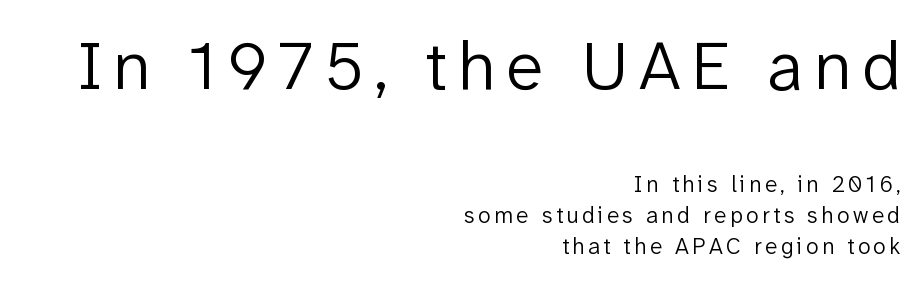
Line ends are locked; line starts wander. Weight class: somewhere from thin through regular. Italic? Not at all — the glyphs are vertical. This layout puts the oversized block above and the modest block below. Does the leading feel generous? No, just average. Grotesque or geometric, the face here clearly has no serifs.
